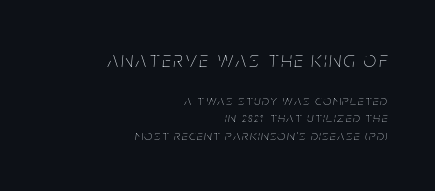
Q: Is the text bold? A: No.
Q: Is the text italic (slanted)? A: Yes, it leans right by about 5 degrees.
Q: Is the text underlined? A: No.
Q: How is the paragraph aligned? A: Right-aligned.
Q: Which block of text is set in a larger size, the first (top) or the second (bottom)? A: The first (top) one.
